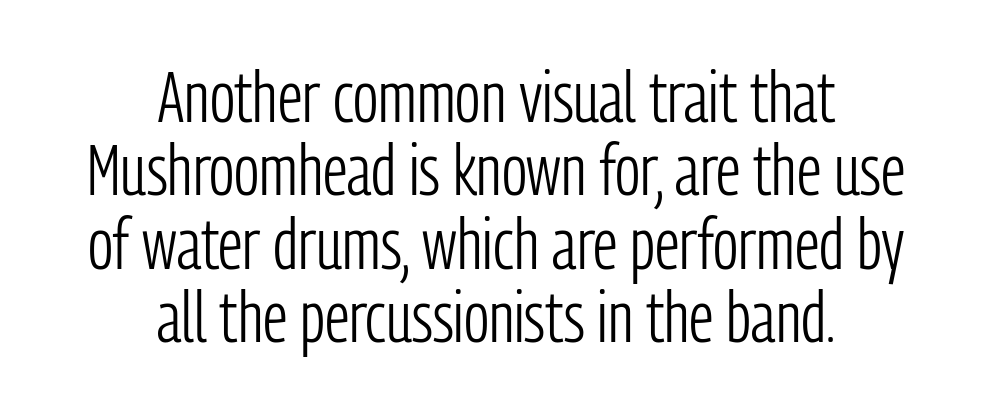
{"serif": "no", "italic": "no", "bold": "no", "weight": "light", "width": "condensed", "stroke_contrast": "low", "x_height": "medium", "monospaced": "no", "underline": "no", "align": "center", "line_spacing": "tight", "line_spacing_ratio": 1.02, "letter_spacing": "normal", "letter_spacing_em": 0.0, "glyph_px": 72}
